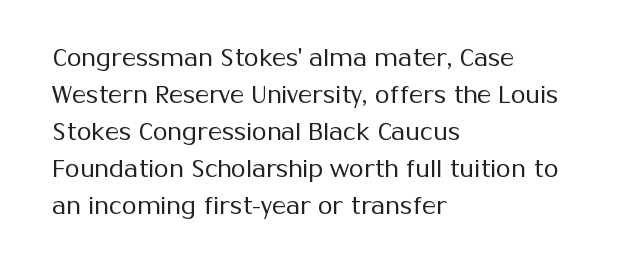
Vertical strokes here are truly vertical. Every row of glyphs begins at an identical x-position on the left. Between one letter and the next there's only the usual sliver of space. Only glyphs here, with clear space below each row.
